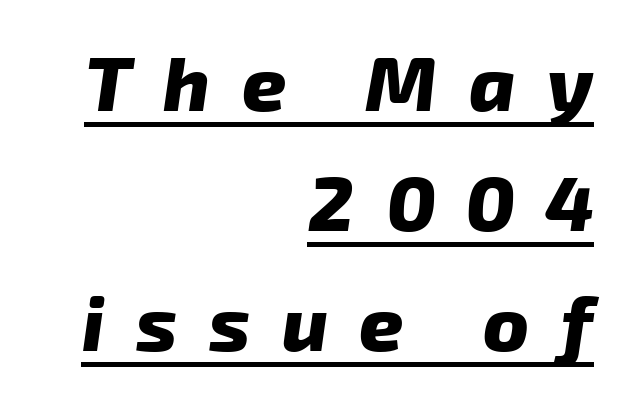
Q: Is the text bold? A: Yes.
Q: Is the typeface a serif or a sans-serif typeface? A: Sans-serif.
Q: Is the text underlined? A: Yes.
Q: How is the paragraph aligned? A: Right-aligned.
Q: Is the spacing between letters normal or unusually wide? A: Unusually wide.
Q: Is the spacing between lines tight, normal or loose? A: Normal.
Q: Width (condensed, normal, or wide)? A: Normal.
Q: Stroke contrast? A: Low.
Q: x-height? A: Medium.
Q: Monospaced? A: No.
